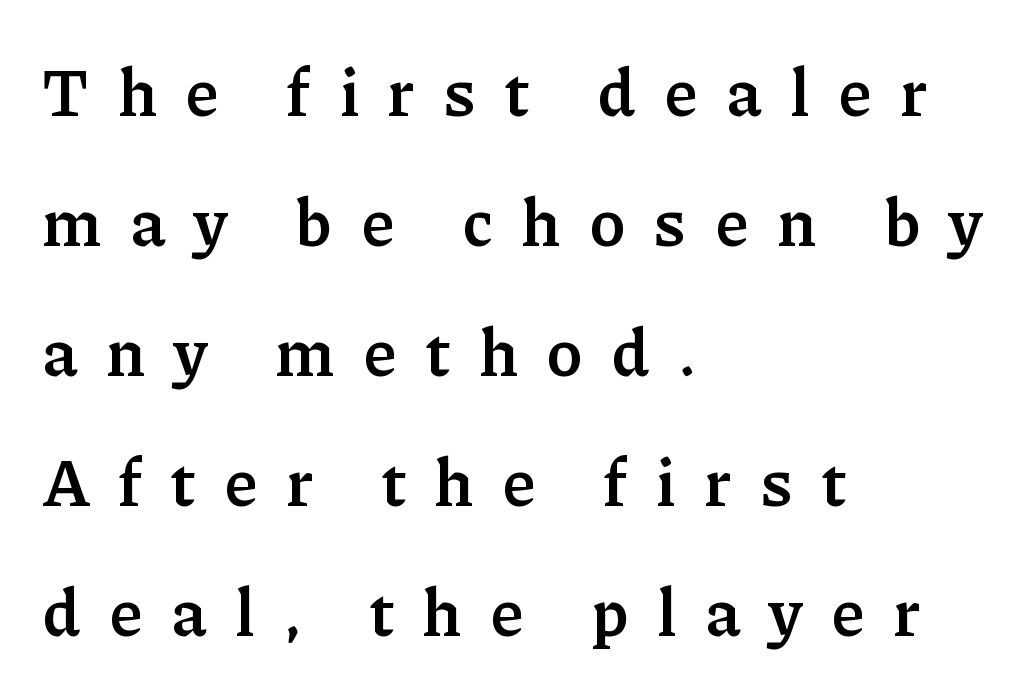
Q: Is the text bold? A: Yes.
Q: Is the text italic (slanted)? A: No, it is upright.
Q: Is the typeface a serif or a sans-serif typeface? A: Serif.
Q: Is the text underlined? A: No.
Q: How is the paragraph aligned? A: Left-aligned.
Q: Is the spacing between letters normal or unusually wide? A: Unusually wide.
Q: Is the spacing between lines tight, normal or loose? A: Loose.
Q: Width (condensed, normal, or wide)? A: Normal.
Q: Stroke contrast? A: Low.
Q: x-height? A: Medium.
Q: Monospaced? A: No.
